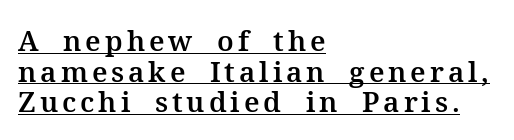
The image shows 28 px serif type, upright; set left-aligned, tight line spacing (1.09x), underlined; medium stroke contrast and a medium x-height.
